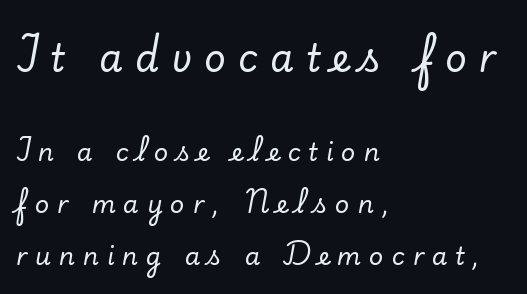
A typesetter would call this heavily tracked-out type. The rendering uses natural spacing where letterforms have individual widths. The area under the type is left untouched. Here the first block reads like a headline and the second like body copy. Old-style or modern, the face here clearly has serifs. If you measured baseline to baseline, you'd find a long distance.
